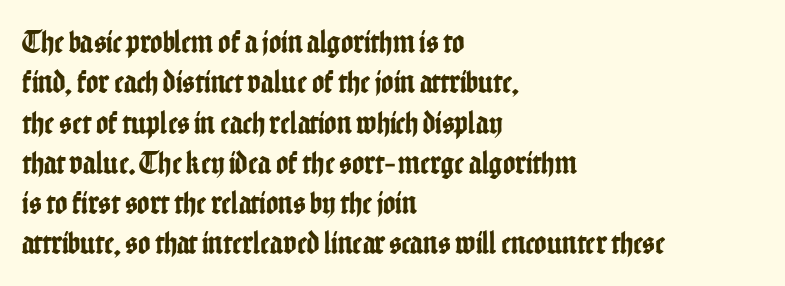
The image shows 33 px condensed sans-serif type, upright; set left-aligned, line spacing 1.22x, normal letter spacing, not underlined; low stroke contrast and a medium x-height.
